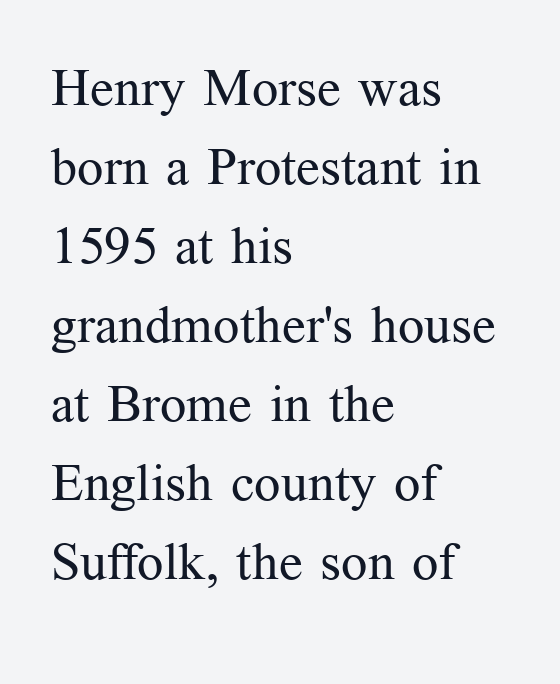
{"serif": "yes", "italic": "no", "bold": "no", "weight": "regular", "width": "normal", "stroke_contrast": "medium", "x_height": "medium", "monospaced": "no", "underline": "no", "align": "left", "line_spacing": "normal", "line_spacing_ratio": 1.52, "letter_spacing": "normal", "letter_spacing_em": 0.0, "glyph_px": 52}
